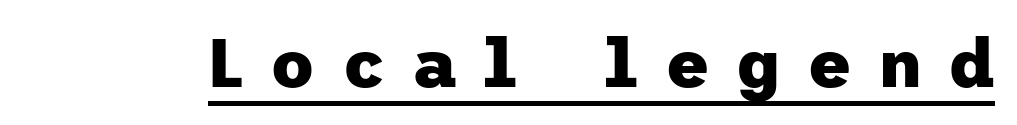
The image shows 69 px heavy sans-serif type, upright; set unusually wide letter spacing (+0.38 em), underlined; low stroke contrast and a medium x-height.
